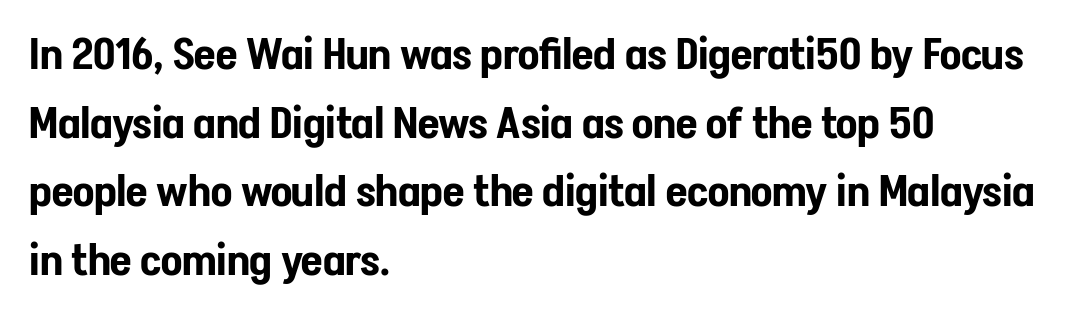
{"serif": "no", "italic": "no", "width": "condensed", "stroke_contrast": "low", "x_height": "medium", "monospaced": "no", "underline": "no", "align": "left", "line_spacing": "normal", "line_spacing_ratio": 1.56, "letter_spacing": "normal", "letter_spacing_em": 0.0, "glyph_px": 44}
